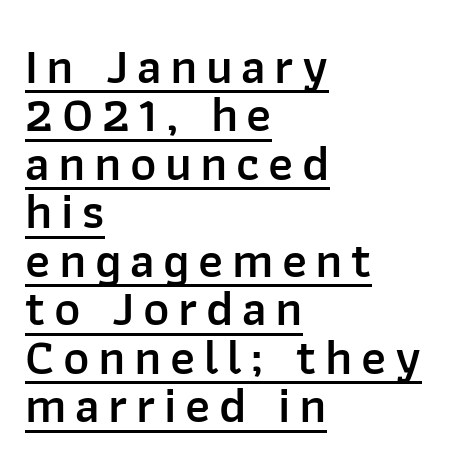
{"serif": "no", "italic": "no", "bold": "semi", "weight": "semibold", "width": "normal", "stroke_contrast": "low", "x_height": "medium", "monospaced": "no", "underline": "yes", "align": "left", "line_spacing": "tight", "line_spacing_ratio": 0.97, "glyph_px": 50}
